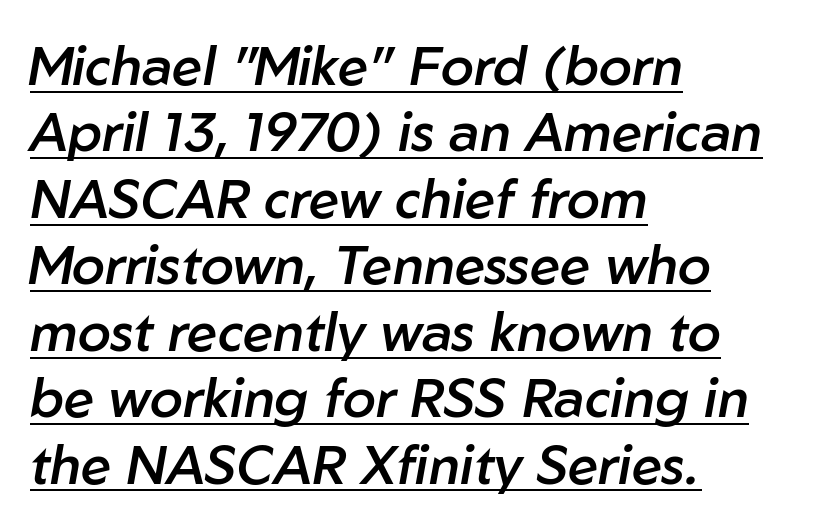
Q: Is the text bold? A: Semi-bold.
Q: Is the text italic (slanted)? A: Yes, it leans right by about 10 degrees.
Q: Is the text underlined? A: Yes.
Q: How is the paragraph aligned? A: Left-aligned.
Q: Is the spacing between letters normal or unusually wide? A: Normal.
Q: Width (condensed, normal, or wide)? A: Normal.
Q: Stroke contrast? A: Low.
Q: x-height? A: Medium.
Q: Monospaced? A: No.
